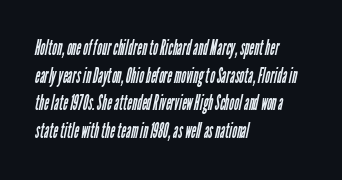
Q: Is the text bold? A: No.
Q: Is the text underlined? A: No.
Q: How is the paragraph aligned? A: Left-aligned.
Q: Is the spacing between letters normal or unusually wide? A: Normal.
Q: Is the spacing between lines tight, normal or loose? A: Normal.
